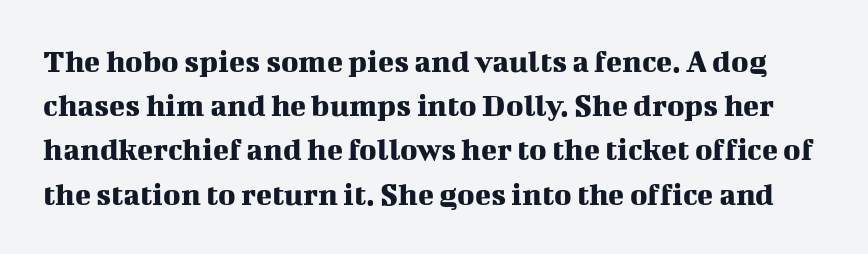
To sum up the face: it has serifs. Nobody drew a line under any word here. Italic: no, the glyphs are upright roman. Spacing verdict: proportional, widths tailored to each character. A typesetter would call this leading conventional body-copy spacing.
